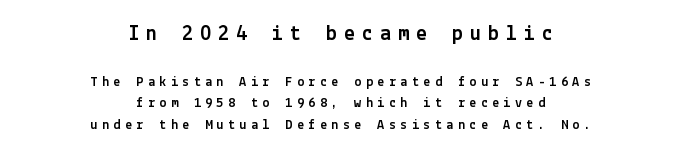
Q: Is the text italic (slanted)? A: No, it is upright.
Q: Is the text underlined? A: No.
Q: How is the paragraph aligned? A: Centered.
Q: Is the spacing between letters normal or unusually wide? A: Unusually wide.
Q: Is the spacing between lines tight, normal or loose? A: Normal.
Q: Which block of text is set in a larger size, the first (top) or the second (bottom)? A: The first (top) one.
